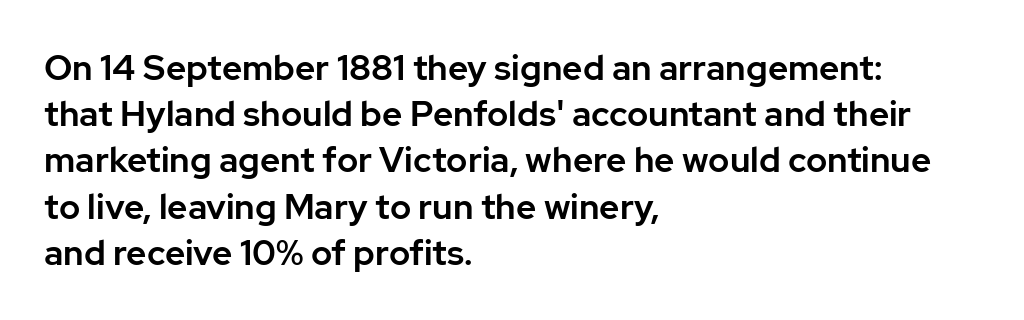
{"serif": "no", "italic": "no", "width": "normal", "stroke_contrast": "low", "x_height": "medium", "monospaced": "no", "underline": "no", "align": "left", "line_spacing": "normal", "line_spacing_ratio": 1.32, "letter_spacing": "normal", "letter_spacing_em": 0.0, "glyph_px": 35}
